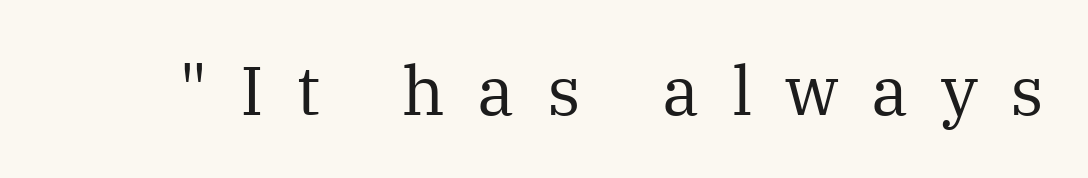
{"serif": "yes", "italic": "no", "bold": "no", "weight": "regular", "width": "normal", "stroke_contrast": "medium", "x_height": "medium", "monospaced": "no", "underline": "no", "letter_spacing": "wide", "letter_spacing_em": 0.47, "glyph_px": 69}
